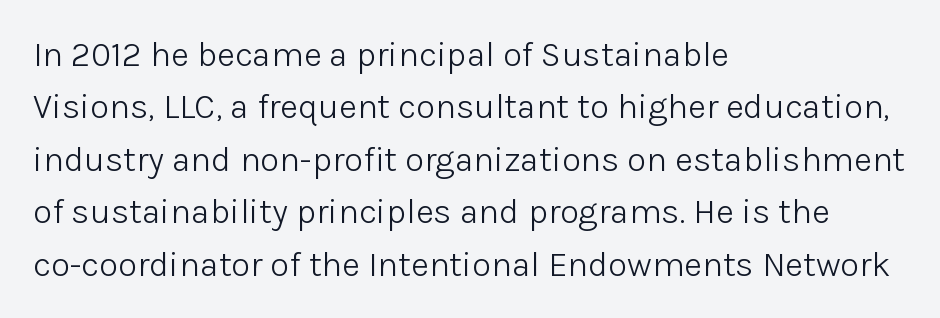
This reads as an unemphasized weight, regular at the heaviest. Do the letters lean? They stand straight. This rendering uses left alignment, leaving the right contour irregular. Caption: standard tracking, unaltered. The space between consecutive lines is moderate.
